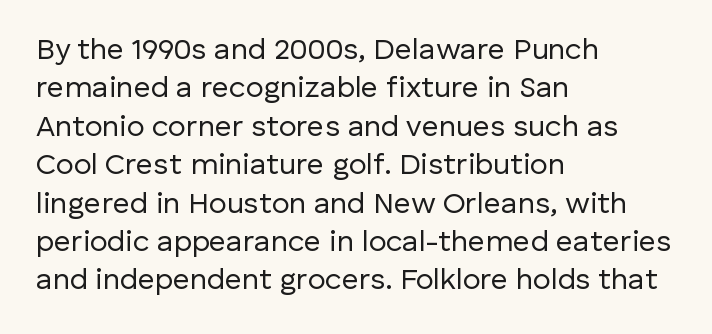
Q: Is the text bold? A: No.
Q: Is the text italic (slanted)? A: No, it is upright.
Q: Is the typeface a serif or a sans-serif typeface? A: Sans-serif.
Q: Is the text underlined? A: No.
Q: How is the paragraph aligned? A: Left-aligned.
Q: Is the spacing between letters normal or unusually wide? A: Normal.
Q: Is the spacing between lines tight, normal or loose? A: Normal.
Q: Width (condensed, normal, or wide)? A: Normal.
Q: Stroke contrast? A: Low.
Q: x-height? A: Medium.
Q: Monospaced? A: No.
